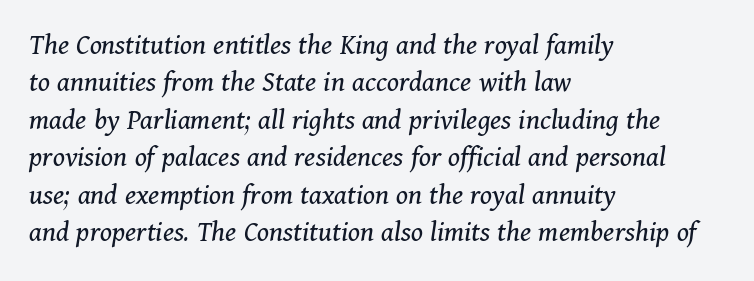
The image shows 30 px regular-weight serif type, italic (leaning right); set left-aligned, normal line spacing (1.25x), normal letter spacing, not underlined; medium stroke contrast and a medium x-height.
